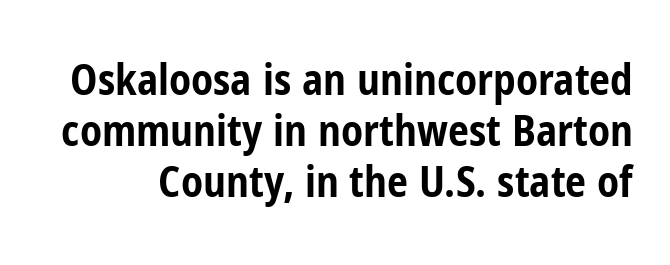
Beneath every word, the page is bare. Default kerning and tracking; the words read as compact shapes. Emphasis by weight is at full strength: bold. Unlike a traditional serif, this face leaves its strokes unadorned. This sample has the flowing, uneven cadence of proportional lettering.
